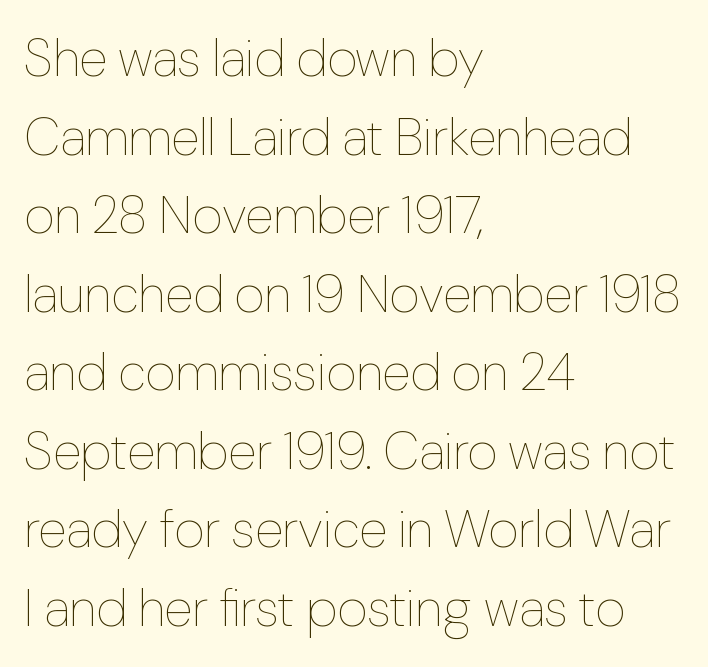
Is this a fixed-width face? No — the glyphs have proportional, varying widths. Unmarked baselines from the first word to the last. Ordinary non-slanted type is in use. This rendering leaves character spacing at its baseline value. Typeset ragged right — the left edge is the straight one. This sample keeps an unexceptional amount of space between lines.
